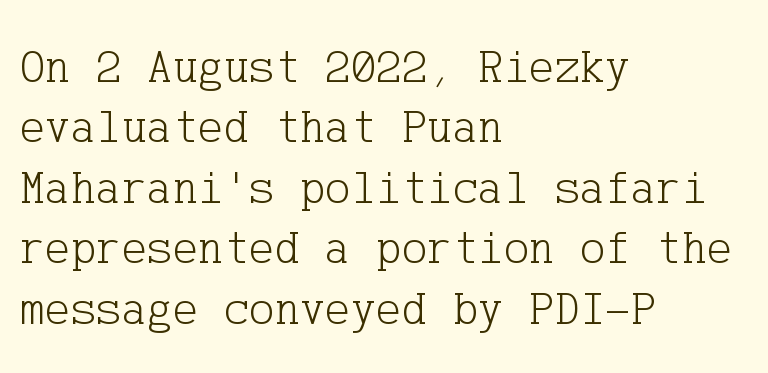
The image shows 48 px light serif type, upright; set left-aligned, normal line spacing (1.26x), normal letter spacing, not underlined; low stroke contrast and a medium x-height.
